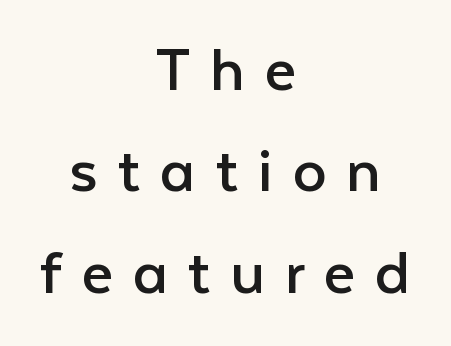
A typesetter would label this face a sans. The setting favours the middle, as headings and verse often do. Is there much room between lines? A standard amount, neither cramped nor airy. The gaps between neighbouring characters are conspicuously large.
